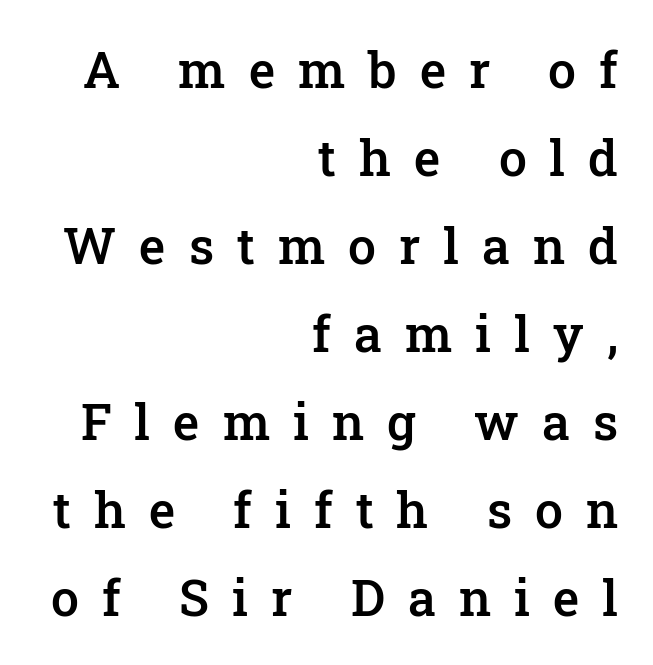
Check the space under the baseline: it is left empty. In terms of posture, this sample is upright. In terms of letterspacing, this is a distinctly airy, spread setting. The lines are quadded right. Little horizontal feet cap the strokes, marking this as serif type. Each letter keeps its own natural width here, so spacing adapts to shape.
